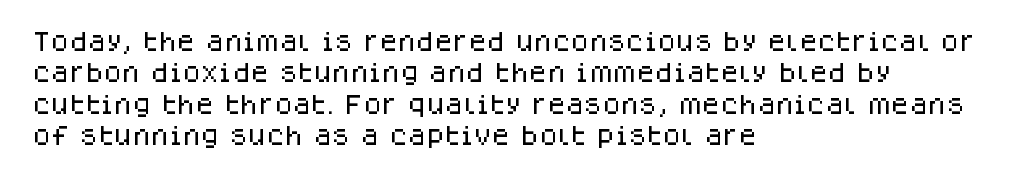
Unmarked baselines from the first word to the last. Every character sits straight up, as roman type does. The lines in this sample share a left origin and differ only in where they stop. Summary of vertical rhythm: regular, with standard interline spacing. Inter-character spacing is left at the font's built-in metrics.
